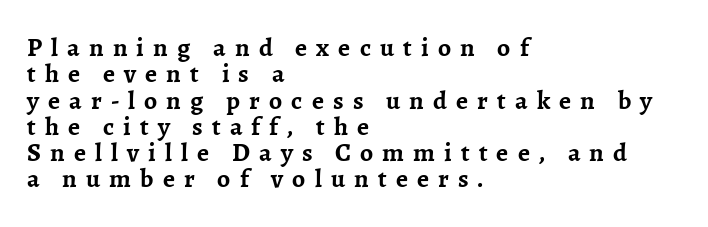
Q: Is the text bold? A: Yes.
Q: Is the text italic (slanted)? A: No, it is upright.
Q: Is the text underlined? A: No.
Q: How is the paragraph aligned? A: Left-aligned.
Q: Is the spacing between letters normal or unusually wide? A: Unusually wide.
Q: Is the spacing between lines tight, normal or loose? A: Tight.
